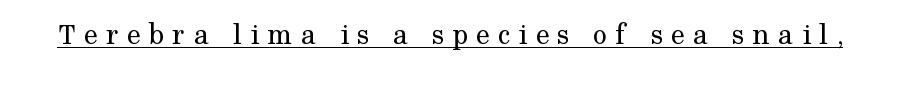
The words here are underlined. Does the type have serifs? Yes, each stem ends in a small foot. Style check: upright. Compared with a typical body face, this is equally light or lighter still. The tracking reads as deliberately expanded to a designer's eye. Think of a printed novel: that variable character pitch is what you see here.
